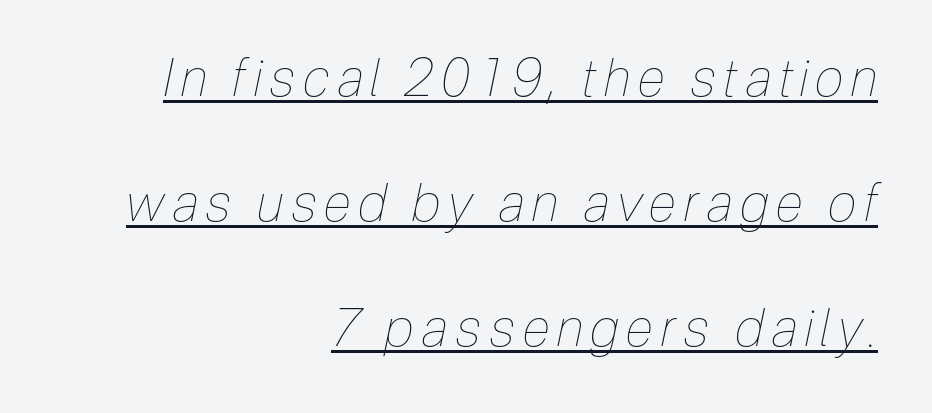
Q: Is the text bold? A: No.
Q: Is the text italic (slanted)? A: Yes, it leans right by about 12 degrees.
Q: Is the text underlined? A: Yes.
Q: How is the paragraph aligned? A: Right-aligned.
Q: Is the spacing between lines tight, normal or loose? A: Loose.
Q: Width (condensed, normal, or wide)? A: Condensed.
Q: Stroke contrast? A: Low.
Q: x-height? A: Medium.
Q: Monospaced? A: No.
